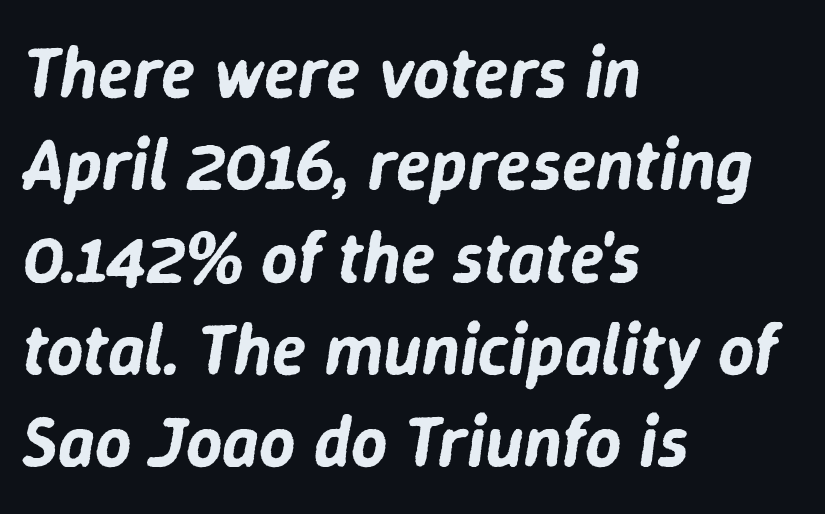
The image shows 71 px text type, italic (leaning right); set left-aligned, normal line spacing (1.3x), normal letter spacing, not underlined; low stroke contrast and a medium x-height.
